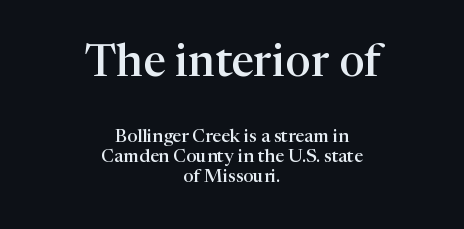
Q: Is the text bold? A: Semi-bold.
Q: Is the text italic (slanted)? A: No, it is upright.
Q: Is the typeface a serif or a sans-serif typeface? A: Serif.
Q: Is the text underlined? A: No.
Q: How is the paragraph aligned? A: Centered.
Q: Is the spacing between letters normal or unusually wide? A: Normal.
Q: Is the spacing between lines tight, normal or loose? A: Tight.
Q: Which block of text is set in a larger size, the first (top) or the second (bottom)? A: The first (top) one.
Q: Width (condensed, normal, or wide)? A: Normal.
Q: Stroke contrast? A: High.
Q: x-height? A: Medium.
Q: Monospaced? A: No.
